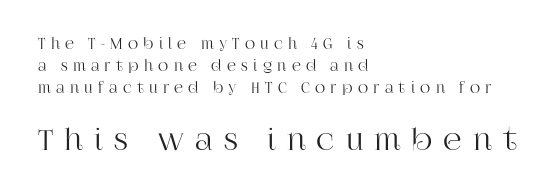
These lines are composed in type with serifs. If you squint, the bottom block still reads clearly — it's the larger of the two. Words float on clear page, feet unadorned. Every character sits straight up, as roman type does. Where is the straight margin? On the left. Looks like regular typesetting: each glyph gets only the width it needs.
